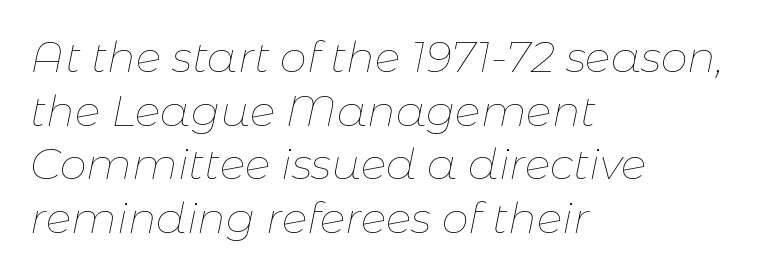
The image shows 43 px thin type, italic (leaning right); set left-aligned, normal line spacing (1.25x), normal letter spacing, not underlined; low stroke contrast and a medium x-height.
